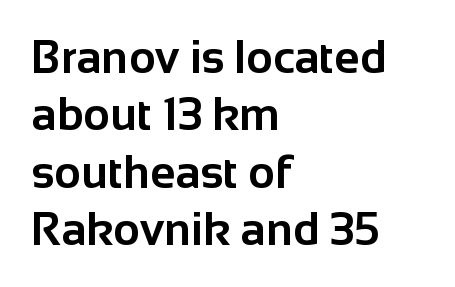
{"serif": "no", "italic": "no", "bold": "yes", "weight": "bold", "width": "normal", "stroke_contrast": "low", "x_height": "medium", "monospaced": "no", "underline": "no", "align": "left", "line_spacing": "normal", "line_spacing_ratio": 1.25, "letter_spacing": "normal", "letter_spacing_em": 0.0, "glyph_px": 46}
